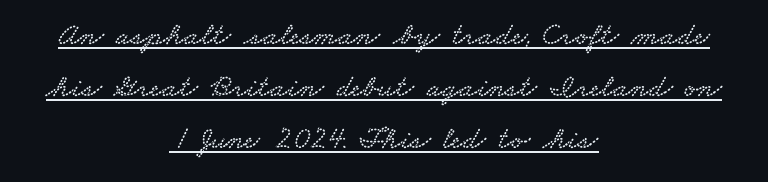
The image shows 32 px wide serif type; set centered, normal line spacing (1.63x), normal letter spacing, underlined; low stroke contrast and a small x-height.
